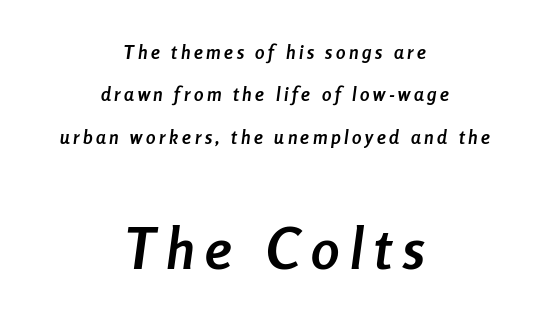
{"italic": "yes", "lean": "right", "slant_degrees": 8, "bold": "yes", "weight": "semibold", "width": "condensed", "stroke_contrast": "low", "x_height": "medium", "monospaced": "no", "underline": "no", "align": "center", "line_spacing": "loose", "line_spacing_ratio": 2.23, "larger_block": "second", "size_ratio": 3.0, "glyph_px": 57}
